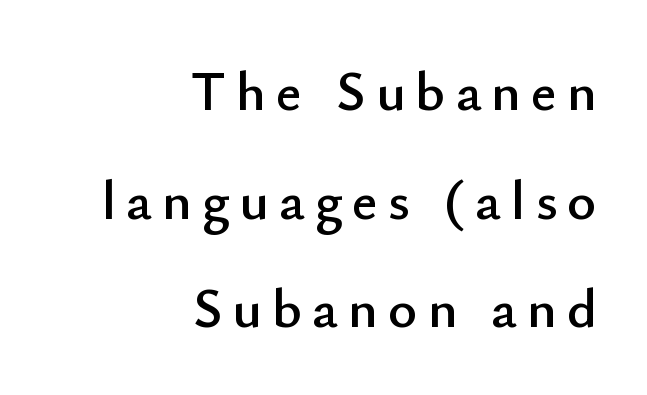
You could not count columns in this text — the font is proportionally spaced. Nope, not italic — everything's standing straight. The setting favours the right margin, as signatures and pull-quotes sometimes do. These lines stand farther apart than default settings would place them. Nope, no serifs anywhere on these letters.
